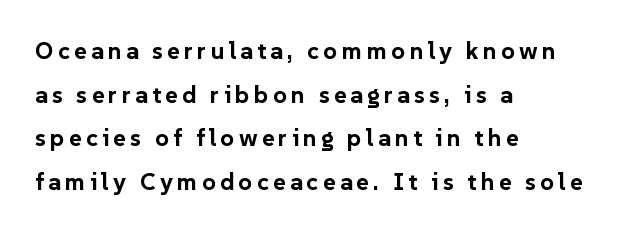
{"italic": "no", "bold": "yes", "underline": "no", "align": "left", "line_spacing_ratio": 1.82, "glyph_px": 24}
